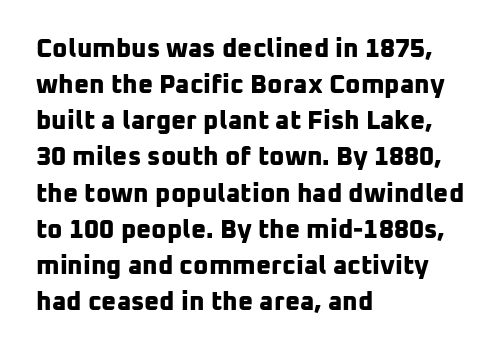
Observe the ordinary spacing: letters are neighbours, not strangers. The sample has been set heavy, in full bold. The ragged edge is on the right, which tells us the setting is flush left. The block of text has a typical density, with ordinary space between rows.
